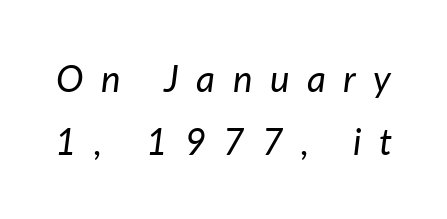
The image shows 37 px regular-weight type, italic (leaning right); set line spacing 1.71x, unusually wide letter spacing (+0.47 em), not underlined; low stroke contrast and a medium x-height.
